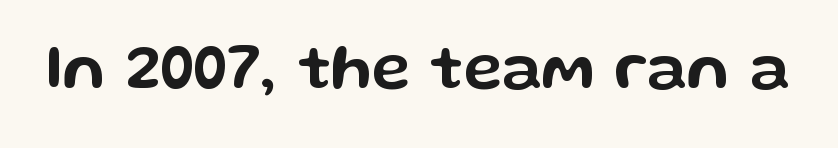
{"serif": "no", "italic": "no", "width": "wide", "stroke_contrast": "low", "x_height": "medium", "monospaced": "no", "underline": "no", "letter_spacing": "normal", "letter_spacing_em": 0.0, "glyph_px": 65}
